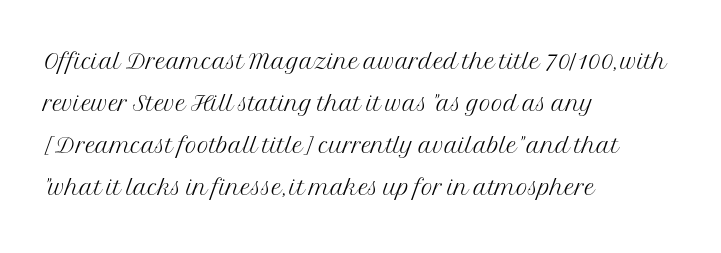
These lines are set flush left with a ragged right edge. You can tell from the footed stems that serif type was used. Character widths vary here, with narrow letters taking less room than wide ones. Stems and bowls with no extra thickness — not bold. The line-height multiplier appears to be the usual default.
